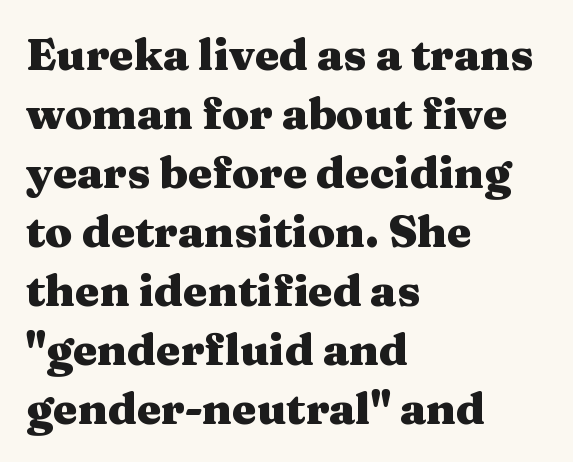
The rows are spaced the way most documents space them. As a designer I'd log this as weight 700, bold. Here the glyphs are tracked normally, forming tight word shapes. Varying glyph widths throughout — classic text-font behaviour. Letterform terminals end in serifs throughout the passage. Line beginnings align vertically; line endings do not.
